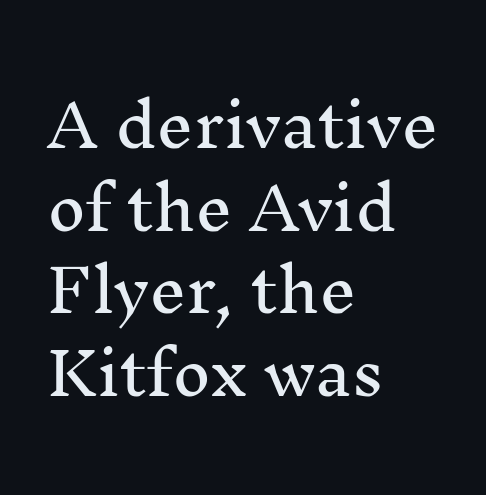
{"serif": "yes", "italic": "no", "width": "normal", "stroke_contrast": "medium", "x_height": "medium", "monospaced": "no", "underline": "no", "align": "left", "line_spacing": "normal", "line_spacing_ratio": 1.4, "letter_spacing": "normal", "letter_spacing_em": 0.0, "glyph_px": 59}
